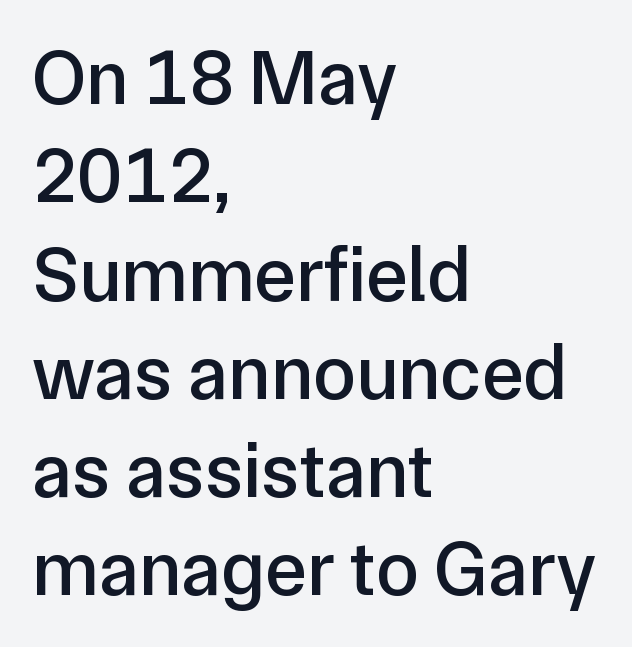
Q: Is the text italic (slanted)? A: No, it is upright.
Q: Is the typeface a serif or a sans-serif typeface? A: Sans-serif.
Q: Is the text underlined? A: No.
Q: How is the paragraph aligned? A: Left-aligned.
Q: Is the spacing between letters normal or unusually wide? A: Normal.
Q: Is the spacing between lines tight, normal or loose? A: Normal.
Q: Width (condensed, normal, or wide)? A: Normal.
Q: Stroke contrast? A: Low.
Q: x-height? A: Medium.
Q: Monospaced? A: No.
